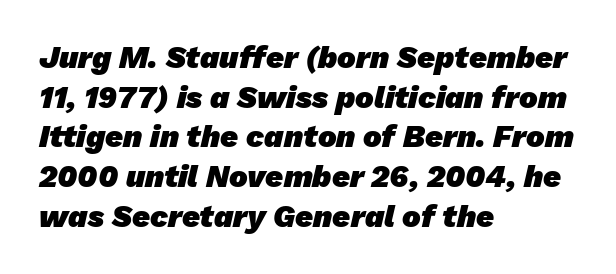
{"serif": "no", "bold": "yes", "weight": "heavy", "width": "normal", "stroke_contrast": "low", "x_height": "medium", "monospaced": "no", "underline": "no", "align": "left", "line_spacing": "normal", "line_spacing_ratio": 1.28, "letter_spacing": "normal", "letter_spacing_em": 0.0, "glyph_px": 31}
